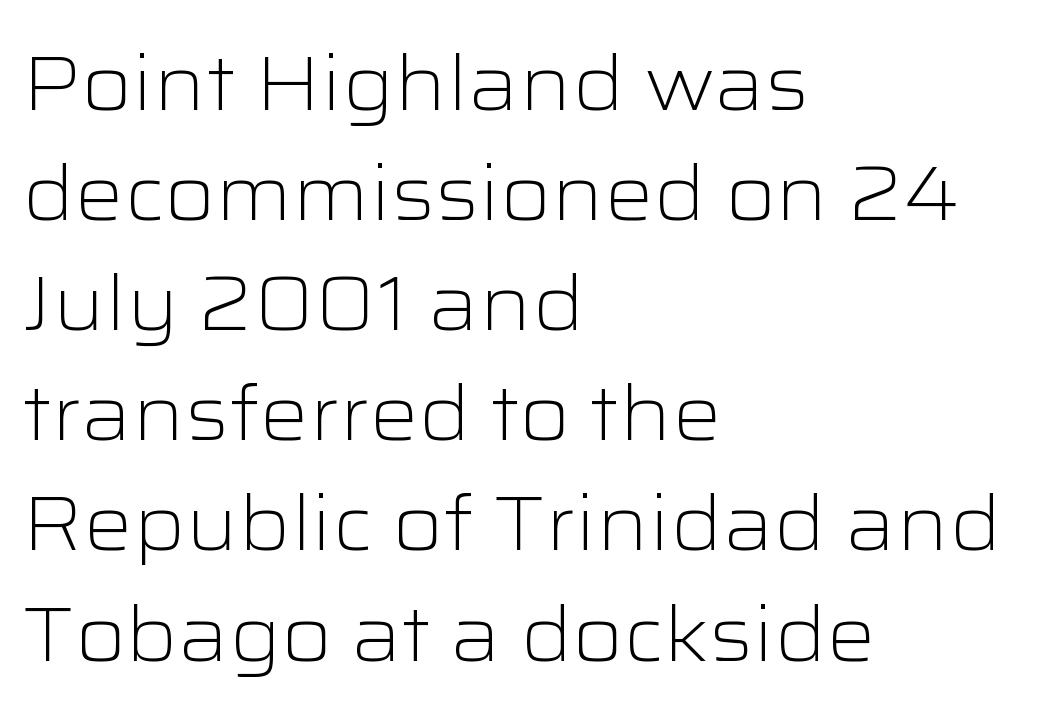
The image shows 77 px light, wide sans-serif type, upright; set left-aligned, normal line spacing (1.43x), normal letter spacing, not underlined; low stroke contrast and a medium x-height.
